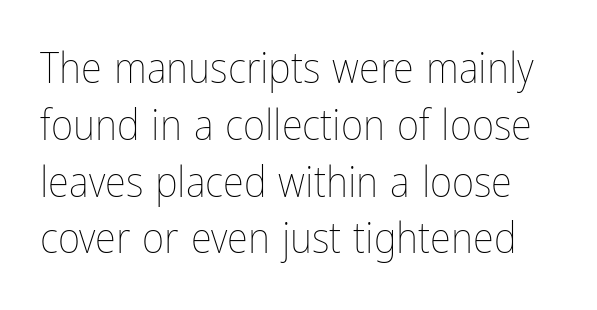
Letter spacing: default. The characters are drawn with everyday or finer stroke widths. Anything drawn beneath the words? Only blank space. Here the designer chose a conventional face with non-uniform glyph widths. The leading is moderate, giving the passage an even texture.
